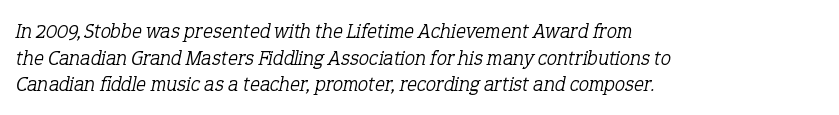
The passage is arranged the way most books set body copy — flush left. The glyphs are unaccompanied by any horizontal stroke below them. You can tell it's italic because the verticals aren't actually vertical. Honestly, the letter spacing is just normal — you wouldn't notice it.
